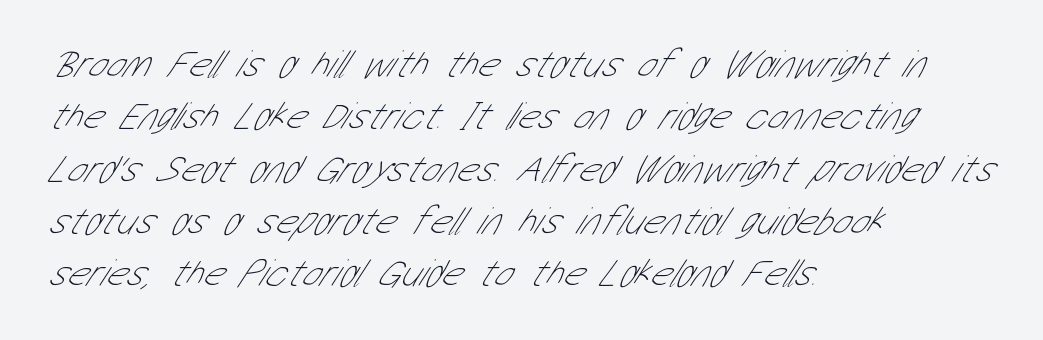
{"serif": "no", "bold": "no", "weight": "thin", "width": "condensed", "stroke_contrast": "low", "x_height": "medium", "monospaced": "no", "underline": "no", "align": "left", "line_spacing": "normal", "line_spacing_ratio": 1.34, "letter_spacing": "normal", "letter_spacing_em": 0.0, "glyph_px": 39}
